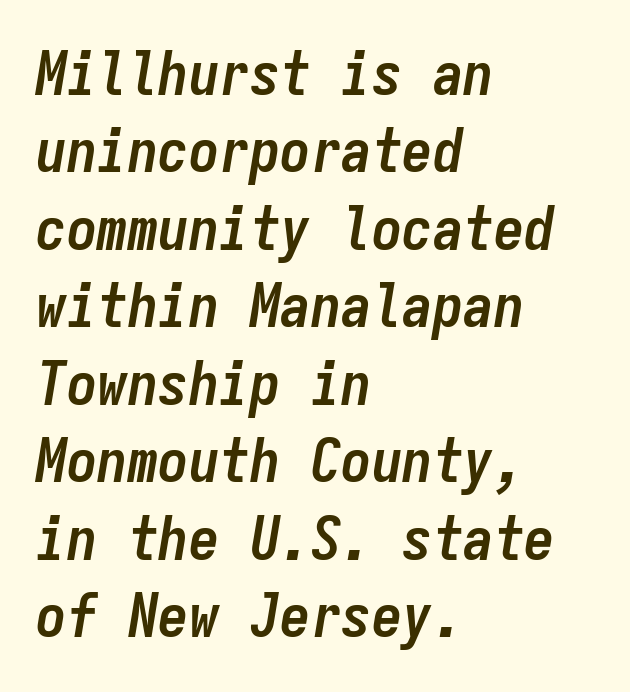
Horizontally, the lines are justified to the leading edge only. Compared with typical body copy, the letter spacing here is the same. The specimen reads as italic at a glance. Looks like terminal output: every glyph gets an equal slot.
